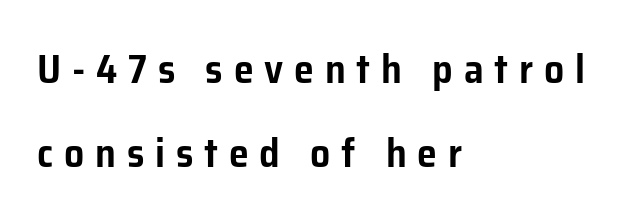
The image shows 40 px sans-serif type, upright; set left-aligned, loose line spacing (2.09x), unusually wide letter spacing (+0.27 em), not underlined; low stroke contrast and a medium x-height.
